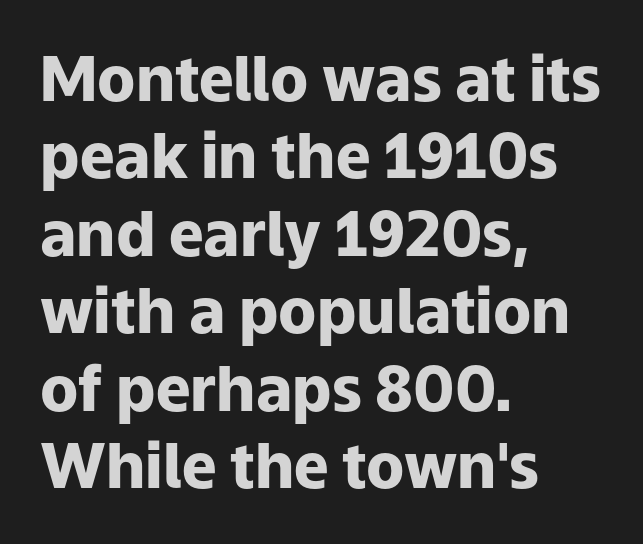
{"serif": "no", "italic": "no", "bold": "yes", "weight": "heavy", "width": "normal", "stroke_contrast": "low", "x_height": "medium", "monospaced": "no", "underline": "no", "align": "left", "line_spacing": "normal", "line_spacing_ratio": 1.25, "letter_spacing": "normal", "letter_spacing_em": 0.0, "glyph_px": 62}
